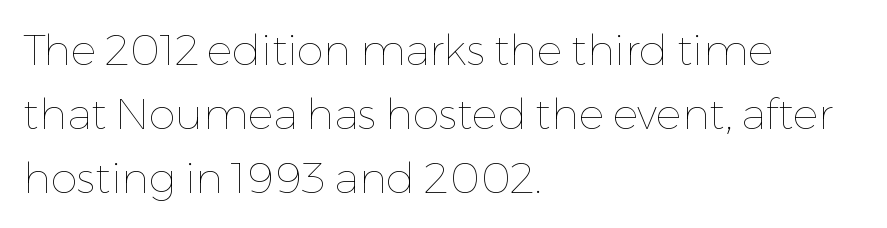
{"italic": "no", "bold": "no", "weight": "thin", "width": "normal", "stroke_contrast": "low", "x_height": "medium", "monospaced": "no", "underline": "no", "align": "left", "line_spacing": "normal", "line_spacing_ratio": 1.49, "letter_spacing": "normal", "letter_spacing_em": 0.0, "glyph_px": 43}
